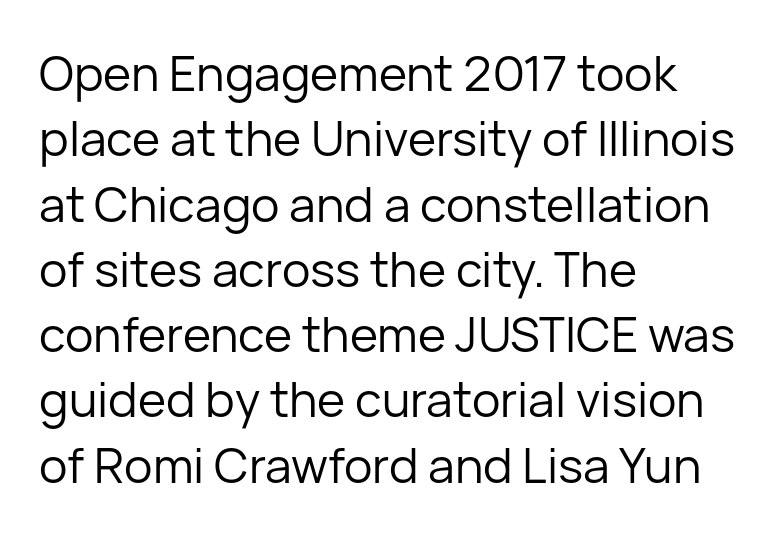
The image shows 48 px regular-weight sans-serif type, upright; set left-aligned, normal line spacing (1.36x), normal letter spacing, not underlined; low stroke contrast and a medium x-height.
